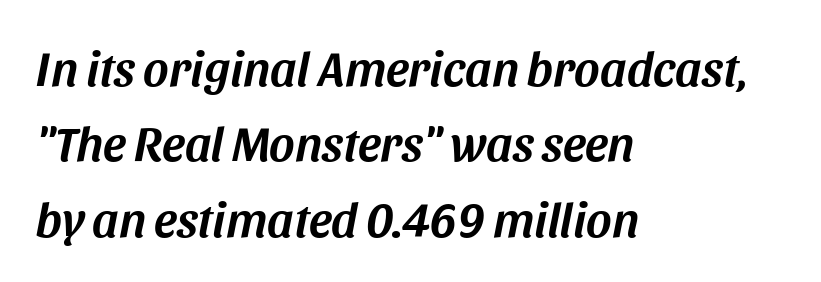
The image shows 49 px text type, italic (leaning right); set left-aligned, normal line spacing (1.54x), normal letter spacing, not underlined; medium stroke contrast and a large x-height.
